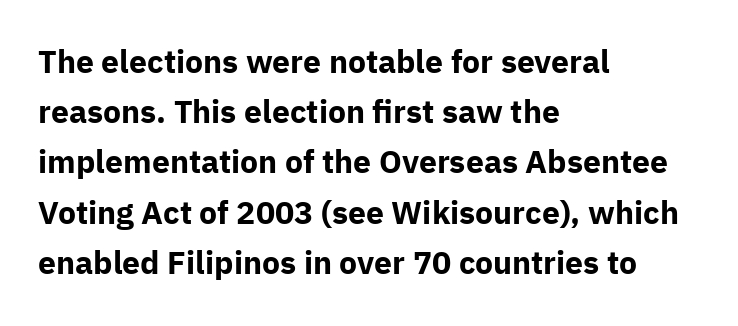
The line texture is even and compact thanks to regular tracking. Line starts are locked; line ends wander. The rendering uses natural spacing where letterforms have individual widths. Compared with typical paragraphs, the rows here are spaced about the same. This is the regular roman posture of the typeface.
